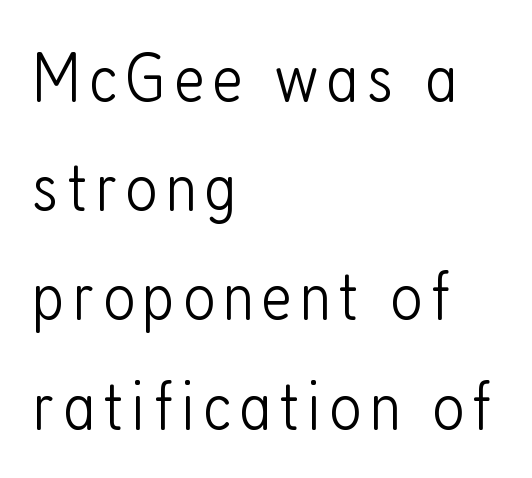
The image shows 70 px light, condensed sans-serif type, upright; set left-aligned, normal line spacing (1.56x), not underlined; low stroke contrast and a medium x-height.
